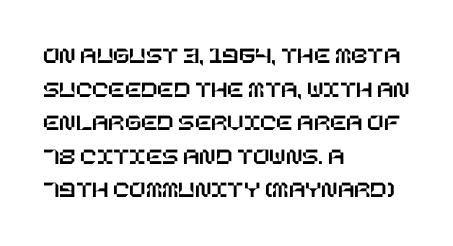
The image shows 24 px text type, upright; set left-aligned, normal line spacing (1.4x), normal letter spacing, not underlined.
